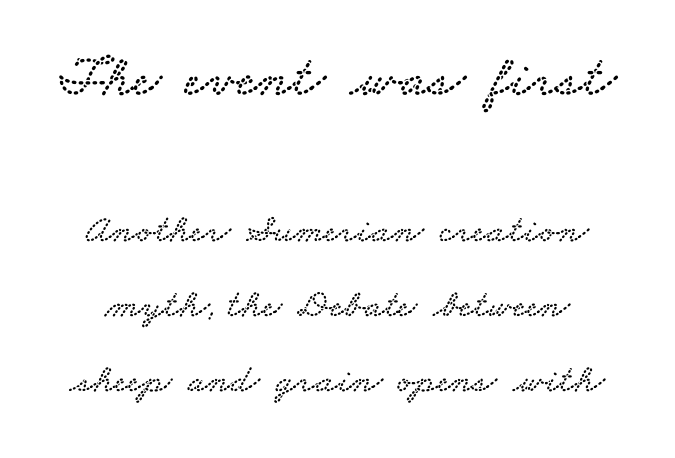
The image shows 60 px wide serif type; set line spacing 1.87x, normal letter spacing, not underlined; the first (top) block is 1.5x larger; low stroke contrast and a small x-height.
